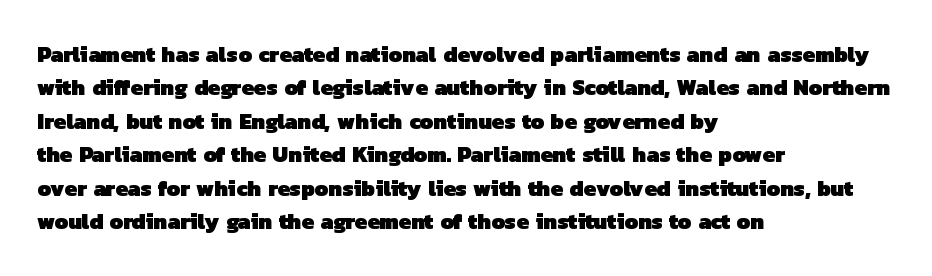
Caption: multi-line text, flush left, ragged right. A clean baseline with only descenders dipping below it. Inter-character spacing is left at the font's built-in metrics. Set as a true bold cut, around the 700 mark. The designer left line spacing at the default.
